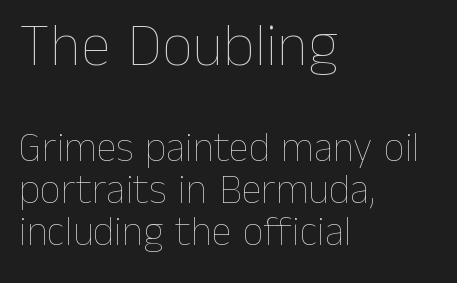
Q: Is the text bold? A: No.
Q: Is the text italic (slanted)? A: No, it is upright.
Q: Is the text underlined? A: No.
Q: How is the paragraph aligned? A: Left-aligned.
Q: Is the spacing between letters normal or unusually wide? A: Normal.
Q: Is the spacing between lines tight, normal or loose? A: Tight.
Q: Which block of text is set in a larger size, the first (top) or the second (bottom)? A: The first (top) one.
Q: Width (condensed, normal, or wide)? A: Normal.
Q: Stroke contrast? A: Low.
Q: x-height? A: Medium.
Q: Monospaced? A: No.
